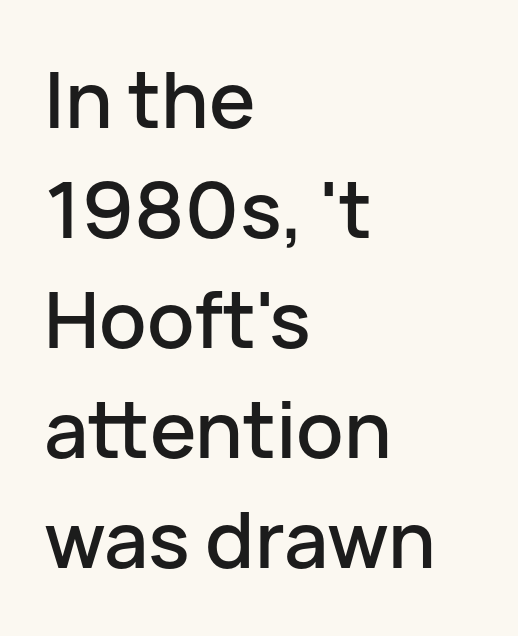
Students, observe: this is what conventionally led text looks like. The letters advance in unequal steps, a hallmark of proportional type. The words here are not underlined. All the whitespace from short lines collects on the right.
